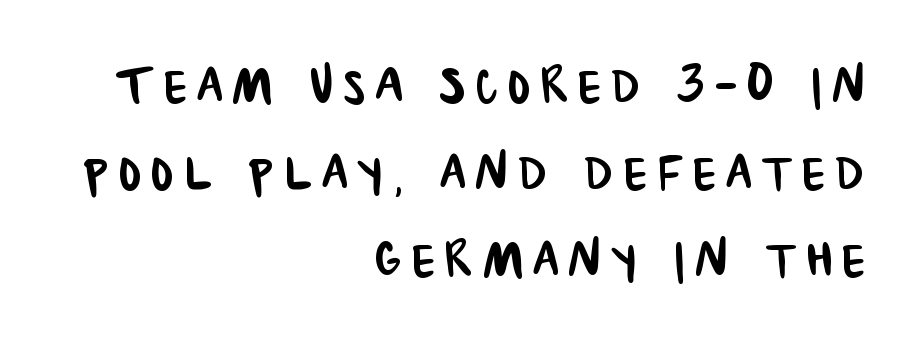
{"serif": "no", "width": "condensed", "stroke_contrast": "low", "x_height": "large", "monospaced": "no", "underline": "no", "align": "right", "line_spacing": "normal", "line_spacing_ratio": 1.3, "glyph_px": 67}
